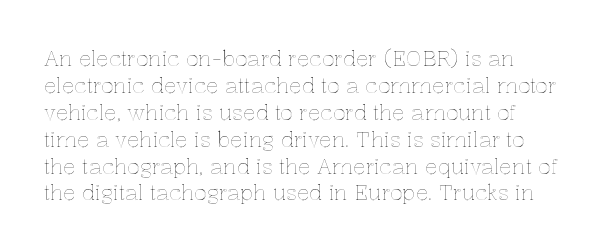
Lines of text with bare space underneath. These lines were composed using upright roman letters. Look at the tracking — it's just the regular setting, nothing added. Each new line begins a customary step beneath the previous one.
